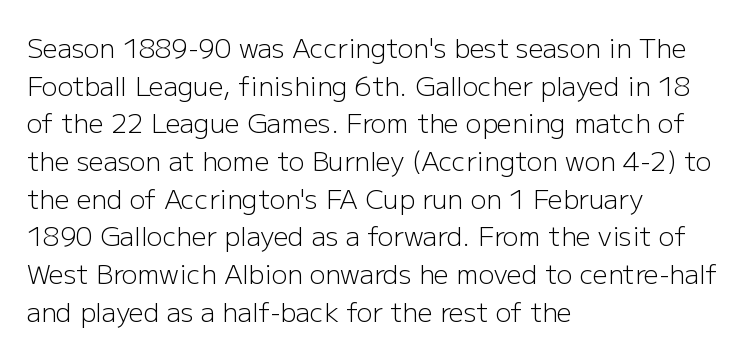
The image shows 26 px text type, upright; set left-aligned, normal line spacing (1.45x), normal letter spacing, not underlined.
